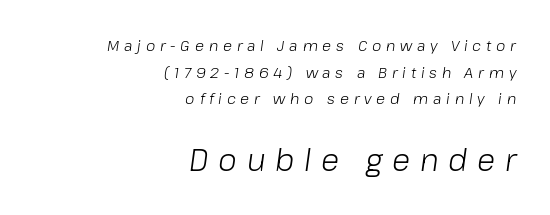
Q: Is the text bold? A: No.
Q: Is the text italic (slanted)? A: Yes, it leans right by about 8 degrees.
Q: Is the text underlined? A: No.
Q: How is the paragraph aligned? A: Right-aligned.
Q: Is the spacing between letters normal or unusually wide? A: Unusually wide.
Q: Which block of text is set in a larger size, the first (top) or the second (bottom)? A: The second (bottom) one.
Q: Width (condensed, normal, or wide)? A: Normal.
Q: Stroke contrast? A: Low.
Q: x-height? A: Medium.
Q: Monospaced? A: No.
